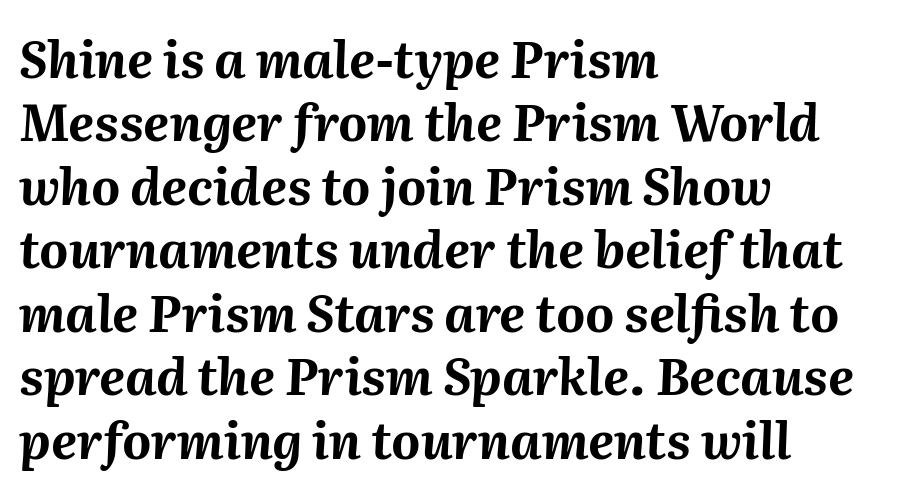
{"italic": "yes", "lean": "right", "slant_degrees": 2, "bold": "yes", "weight": "bold", "width": "normal", "stroke_contrast": "medium", "x_height": "medium", "monospaced": "no", "underline": "no", "align": "left", "line_spacing": "normal", "line_spacing_ratio": 1.27, "letter_spacing": "normal", "letter_spacing_em": 0.0, "glyph_px": 50}
